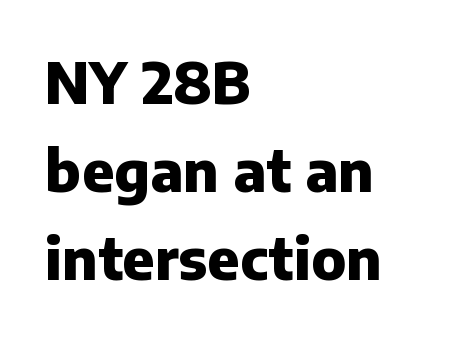
The image shows 57 px heavy sans-serif type, upright; set left-aligned, normal line spacing (1.54x), normal letter spacing, not underlined; low stroke contrast and a medium x-height.
